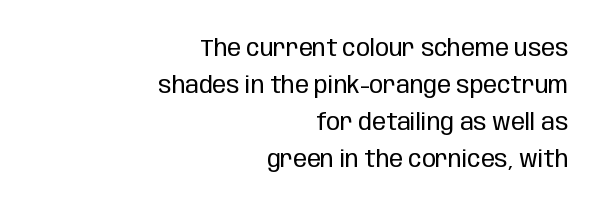
In terms of posture, this sample is upright. Here the glyphs are tracked normally, forming tight word shapes. These lines stack with their right ends in a neat column. The weight tops out at a normal text grade. Bare-footed words on every line. Evenly set lines give the paragraph a standard silhouette.
